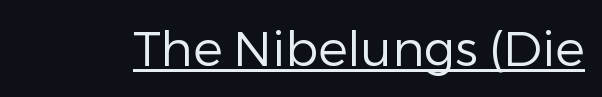
The image shows 49 px regular-weight sans-serif type, upright; set normal letter spacing, underlined; low stroke contrast and a medium x-height.
